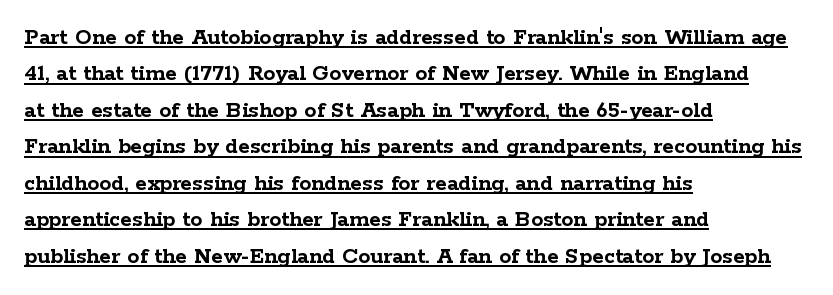
Q: Is the text bold? A: Yes.
Q: Is the text italic (slanted)? A: No, it is upright.
Q: Is the text underlined? A: Yes.
Q: How is the paragraph aligned? A: Left-aligned.
Q: Is the spacing between letters normal or unusually wide? A: Normal.
Q: Is the spacing between lines tight, normal or loose? A: Normal.
